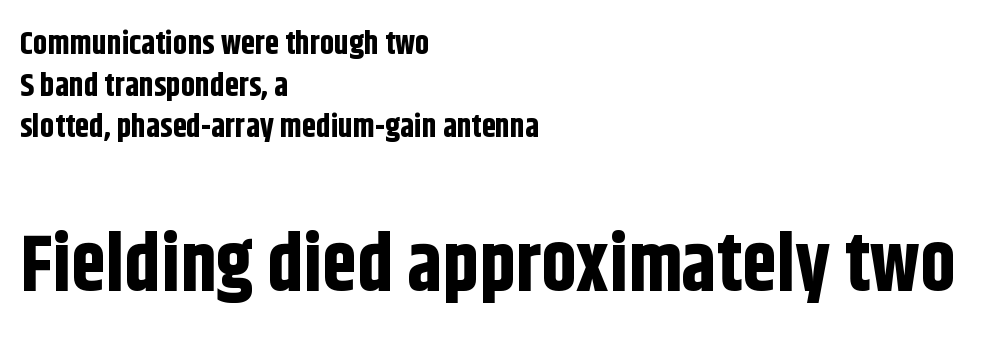
The image shows 79 px bold, condensed sans-serif type, upright; set left-aligned, normal line spacing (1.3x), normal letter spacing, not underlined; the second (bottom) block is 2.47x larger; low stroke contrast and a large x-height.
